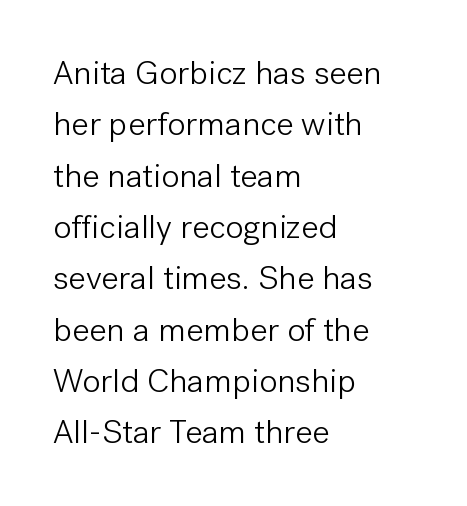
Q: Is the text bold? A: No.
Q: Is the text italic (slanted)? A: No, it is upright.
Q: Is the typeface a serif or a sans-serif typeface? A: Sans-serif.
Q: Is the text underlined? A: No.
Q: How is the paragraph aligned? A: Left-aligned.
Q: Is the spacing between letters normal or unusually wide? A: Normal.
Q: Is the spacing between lines tight, normal or loose? A: Normal.
Q: Width (condensed, normal, or wide)? A: Normal.
Q: Stroke contrast? A: Low.
Q: x-height? A: Medium.
Q: Monospaced? A: No.
